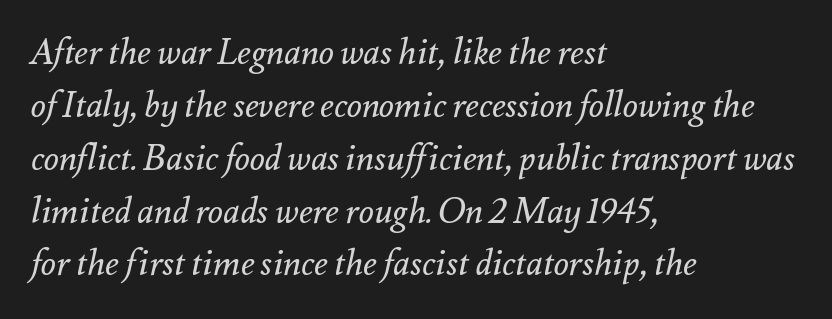
A classic flush-left, rag-right setting is used for this passage. These lines are rendered in a variable-pitch font. Bare-footed words on every line. Heft: none added — not bold.
